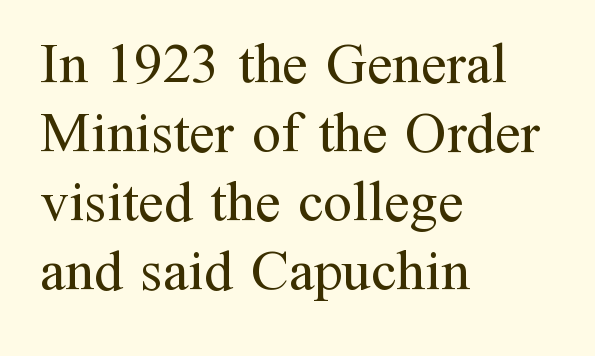
Q: Is the text bold? A: No.
Q: Is the text italic (slanted)? A: No, it is upright.
Q: Is the typeface a serif or a sans-serif typeface? A: Serif.
Q: Is the text underlined? A: No.
Q: How is the paragraph aligned? A: Left-aligned.
Q: Is the spacing between letters normal or unusually wide? A: Normal.
Q: Width (condensed, normal, or wide)? A: Normal.
Q: Stroke contrast? A: Medium.
Q: x-height? A: Medium.
Q: Monospaced? A: No.
